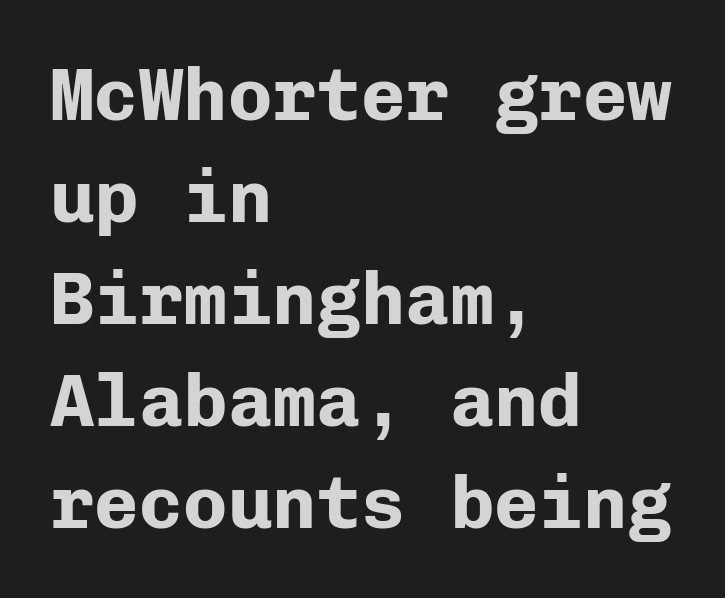
{"serif": "no", "italic": "no", "bold": "yes", "weight": "bold", "width": "normal", "stroke_contrast": "low", "x_height": "medium", "monospaced": "yes", "underline": "no", "align": "left", "line_spacing": "normal", "line_spacing_ratio": 1.38, "letter_spacing": "normal", "letter_spacing_em": 0.0, "glyph_px": 74}
